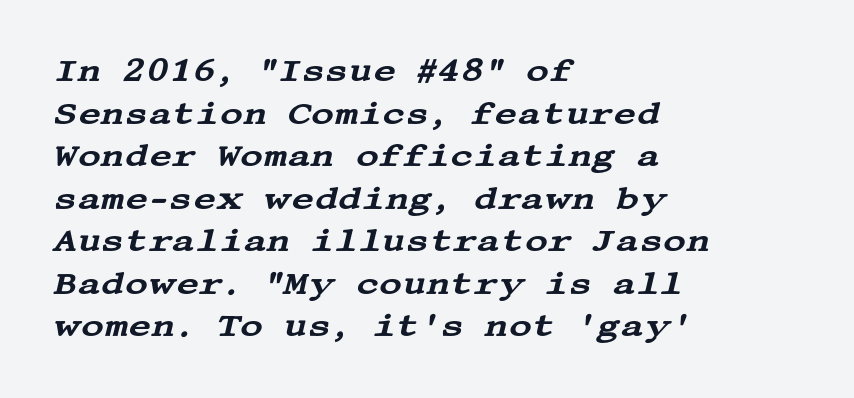
The image shows 32 px wide serif type, italic (leaning right); set left-aligned, normal line spacing (1.33x), normal letter spacing, not underlined; medium stroke contrast and a large x-height.
